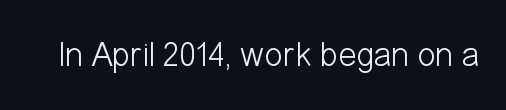
Q: Is the text bold? A: No.
Q: Is the text italic (slanted)? A: No, it is upright.
Q: Is the typeface a serif or a sans-serif typeface? A: Sans-serif.
Q: Is the text underlined? A: No.
Q: Is the spacing between letters normal or unusually wide? A: Normal.
Q: Width (condensed, normal, or wide)? A: Condensed.
Q: Stroke contrast? A: Low.
Q: x-height? A: Medium.
Q: Monospaced? A: No.
